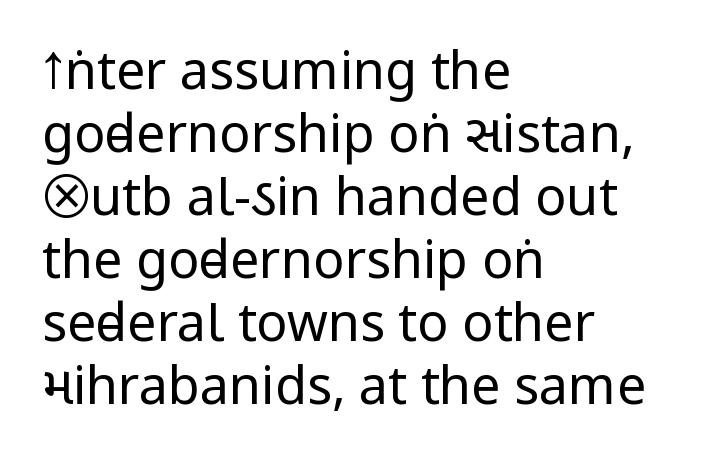
{"serif": "no", "italic": "no", "bold": "no", "weight": "regular", "width": "condensed", "stroke_contrast": "low", "x_height": "large", "monospaced": "no", "underline": "no", "align": "left", "line_spacing_ratio": 1.21, "letter_spacing": "normal", "letter_spacing_em": 0.0, "glyph_px": 52}
